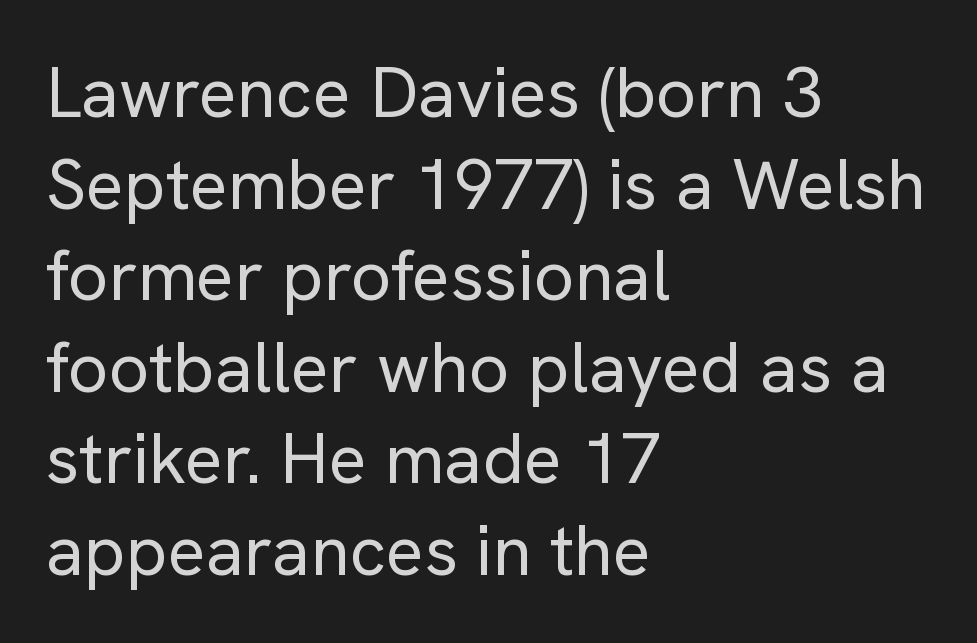
Nope, not italic — everything's standing straight. Ink coverage per letter is moderate at most. Character widths vary here, with narrow letters taking less room than wide ones. The letters carry no serifs — their stems end cleanly without finishing strokes. Leading: standard.
